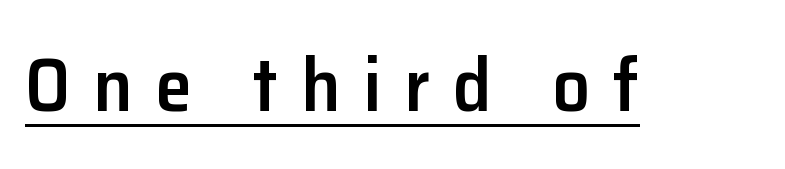
Q: Is the text bold? A: Semi-bold.
Q: Is the text italic (slanted)? A: No, it is upright.
Q: Is the typeface a serif or a sans-serif typeface? A: Sans-serif.
Q: Is the text underlined? A: Yes.
Q: Is the spacing between letters normal or unusually wide? A: Unusually wide.
Q: Width (condensed, normal, or wide)? A: Normal.
Q: Stroke contrast? A: Low.
Q: x-height? A: Medium.
Q: Monospaced? A: No.
